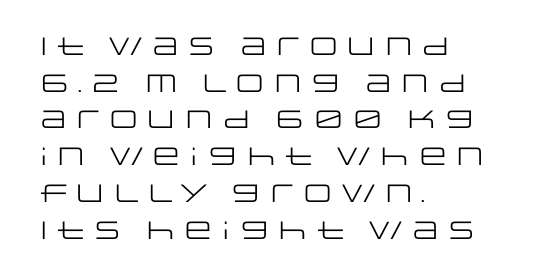
{"italic": "no", "bold": "no", "underline": "no", "align": "left", "line_spacing": "normal", "line_spacing_ratio": 1.47, "letter_spacing": "normal", "letter_spacing_em": 0.0, "glyph_px": 25}
